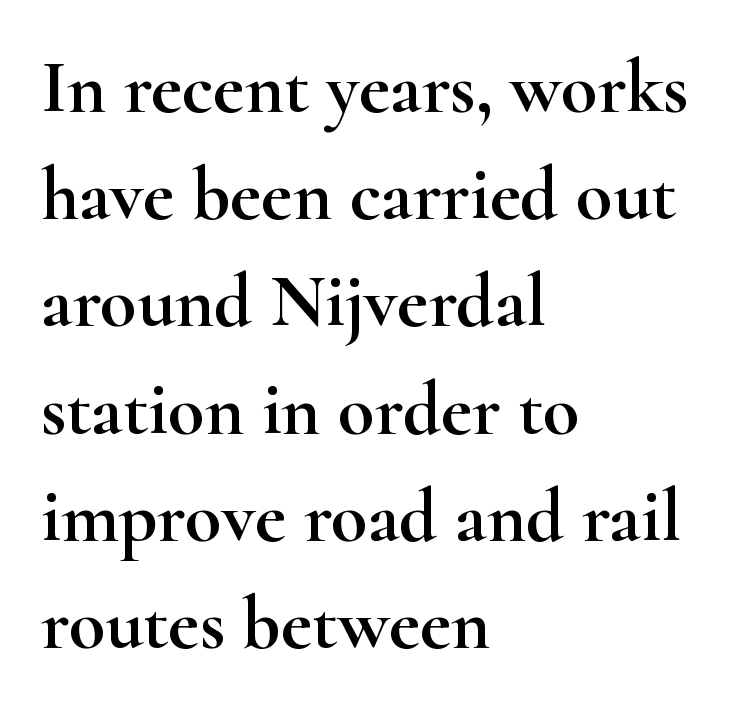
The image shows 75 px wide serif type, upright; set left-aligned, normal line spacing (1.43x), normal letter spacing, not underlined; high stroke contrast and a small x-height.
